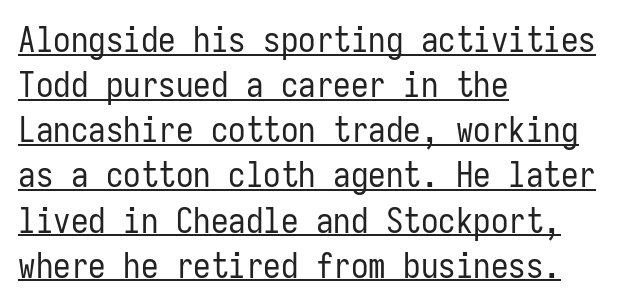
{"serif": "no", "italic": "no", "bold": "no", "weight": "regular", "width": "condensed", "stroke_contrast": "low", "x_height": "medium", "monospaced": "yes", "underline": "yes", "align": "left", "line_spacing": "normal", "line_spacing_ratio": 1.29, "letter_spacing": "normal", "letter_spacing_em": 0.0, "glyph_px": 35}
